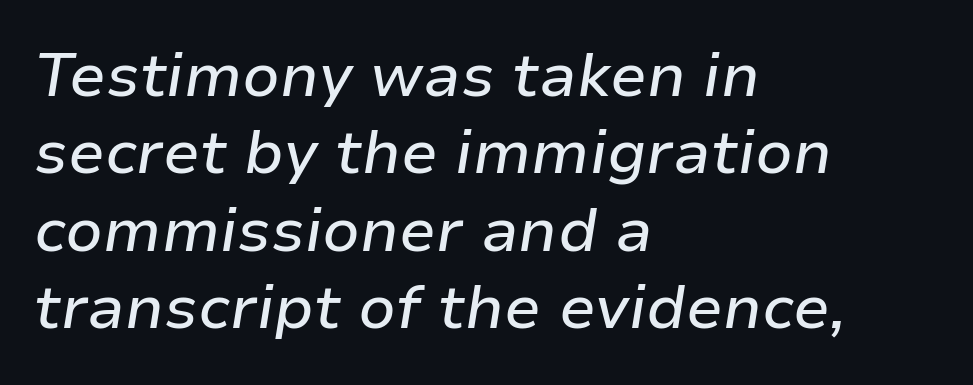
Q: Is the text italic (slanted)? A: Yes, it leans right by about 9 degrees.
Q: Is the text underlined? A: No.
Q: How is the paragraph aligned? A: Left-aligned.
Q: Is the spacing between letters normal or unusually wide? A: Normal.
Q: Is the spacing between lines tight, normal or loose? A: Normal.
Q: Width (condensed, normal, or wide)? A: Normal.
Q: Stroke contrast? A: Low.
Q: x-height? A: Medium.
Q: Monospaced? A: No.
